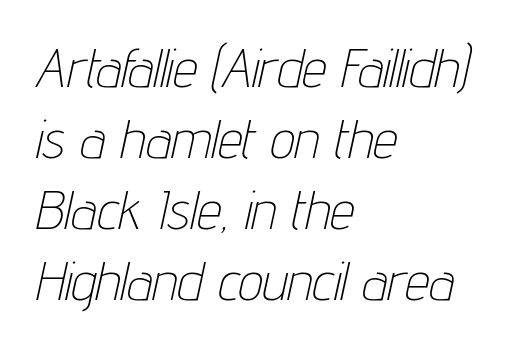
Q: Is the text bold? A: No.
Q: Is the text italic (slanted)? A: Yes, it leans right by about 12 degrees.
Q: Is the text underlined? A: No.
Q: How is the paragraph aligned? A: Left-aligned.
Q: Is the spacing between letters normal or unusually wide? A: Normal.
Q: Is the spacing between lines tight, normal or loose? A: Normal.
Q: Width (condensed, normal, or wide)? A: Condensed.
Q: Stroke contrast? A: Low.
Q: x-height? A: Medium.
Q: Monospaced? A: No.
